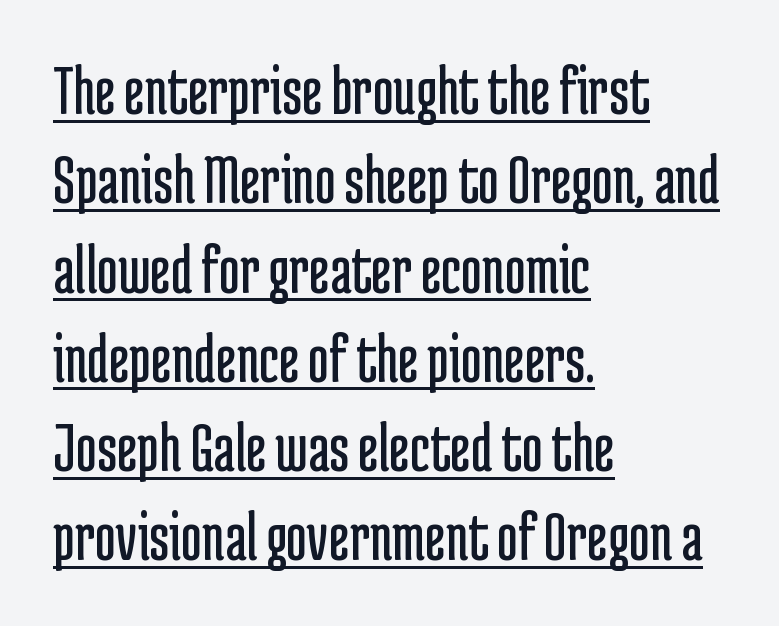
{"serif": "no", "italic": "no", "bold": "no", "weight": "regular", "width": "condensed", "stroke_contrast": "low", "x_height": "medium", "monospaced": "no", "underline": "yes", "align": "left", "line_spacing_ratio": 1.24, "letter_spacing": "normal", "letter_spacing_em": 0.0, "glyph_px": 72}
